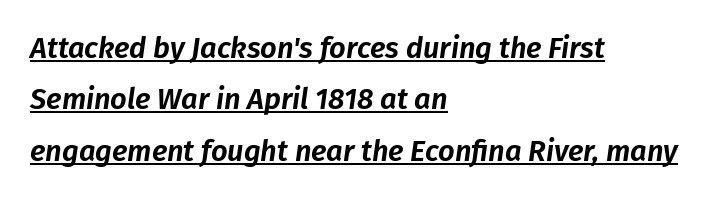
Honestly, the underline is the first thing you notice here. Honestly, the letter spacing is just normal — you wouldn't notice it. In terms of posture, this sample is oblique. Is this a fixed-width face? No — the glyphs have proportional, varying widths.
